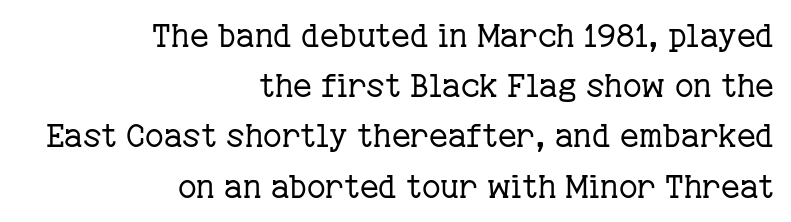
{"serif": "yes", "italic": "no", "bold": "no", "weight": "regular", "width": "normal", "stroke_contrast": "low", "x_height": "medium", "monospaced": "no", "underline": "no", "align": "right", "line_spacing": "normal", "line_spacing_ratio": 1.57, "letter_spacing": "normal", "letter_spacing_em": 0.0, "glyph_px": 32}
